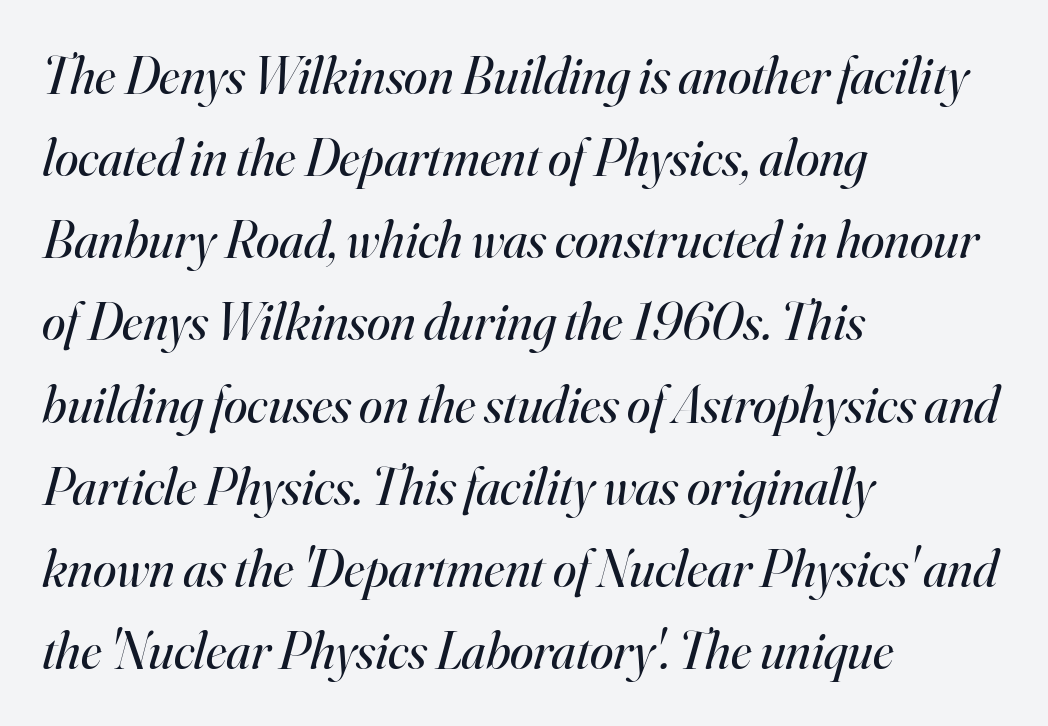
{"serif": "yes", "italic": "yes", "lean": "right", "slant_degrees": 16, "bold": "no", "weight": "regular", "width": "normal", "stroke_contrast": "high", "x_height": "small", "monospaced": "no", "underline": "no", "align": "left", "line_spacing": "normal", "line_spacing_ratio": 1.55, "letter_spacing": "normal", "letter_spacing_em": 0.0, "glyph_px": 53}
